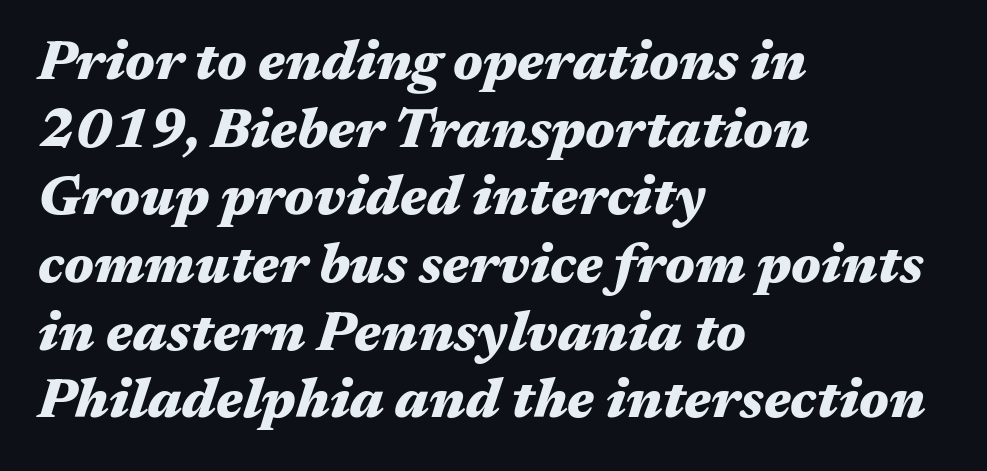
The image shows 55 px heavy, wide type, italic (leaning right); set left-aligned, line spacing 1.23x, normal letter spacing, not underlined; medium stroke contrast and a medium x-height.
